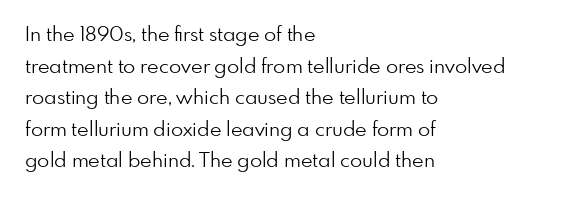
{"italic": "no", "bold": "no", "underline": "no", "align": "left", "line_spacing": "normal", "line_spacing_ratio": 1.58, "letter_spacing": "normal", "letter_spacing_em": 0.0, "glyph_px": 20}
